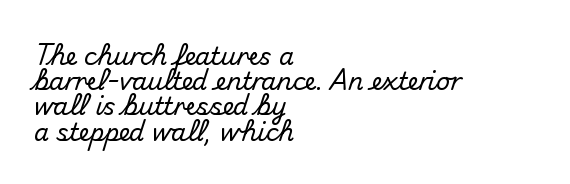
{"underline": "no", "align": "left", "line_spacing": "tight", "line_spacing_ratio": 1.05, "letter_spacing": "normal", "letter_spacing_em": 0.0, "glyph_px": 24}
